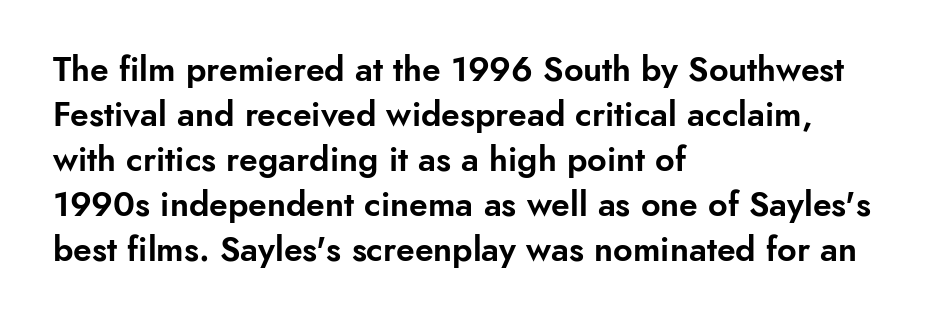
Nothing unusual about the tracking: characters are spaced as the font intends. These lines are composed in type without serifs. Line beginnings align vertically; line endings do not. Upright lettering throughout.
